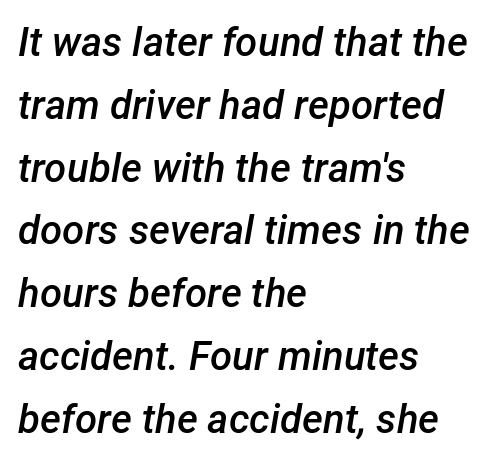
The image shows 40 px semibold type, italic (leaning right); set left-aligned, normal line spacing (1.57x), normal letter spacing, not underlined; low stroke contrast and a medium x-height.
